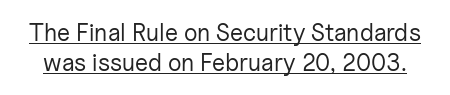
{"italic": "no", "bold": "no", "underline": "yes", "line_spacing": "normal", "line_spacing_ratio": 1.26, "letter_spacing": "normal", "letter_spacing_em": 0.0, "glyph_px": 24}
